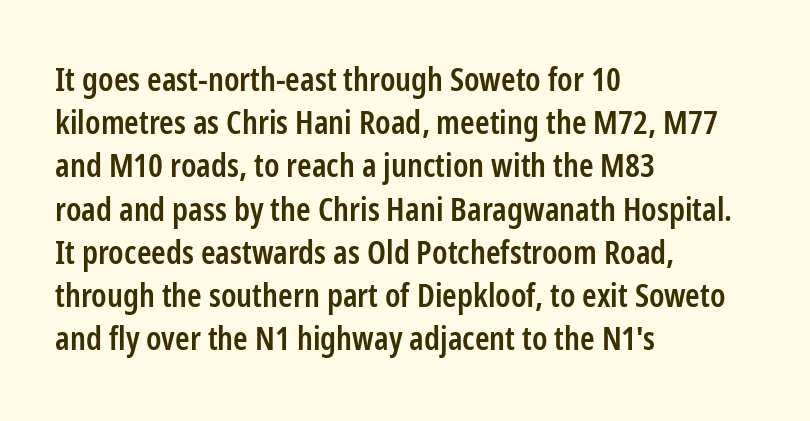
{"serif": "no", "italic": "no", "bold": "semi", "weight": "semibold", "width": "condensed", "stroke_contrast": "low", "x_height": "medium", "monospaced": "no", "underline": "no", "align": "left", "line_spacing": "normal", "line_spacing_ratio": 1.31, "letter_spacing": "normal", "letter_spacing_em": 0.0, "glyph_px": 33}
